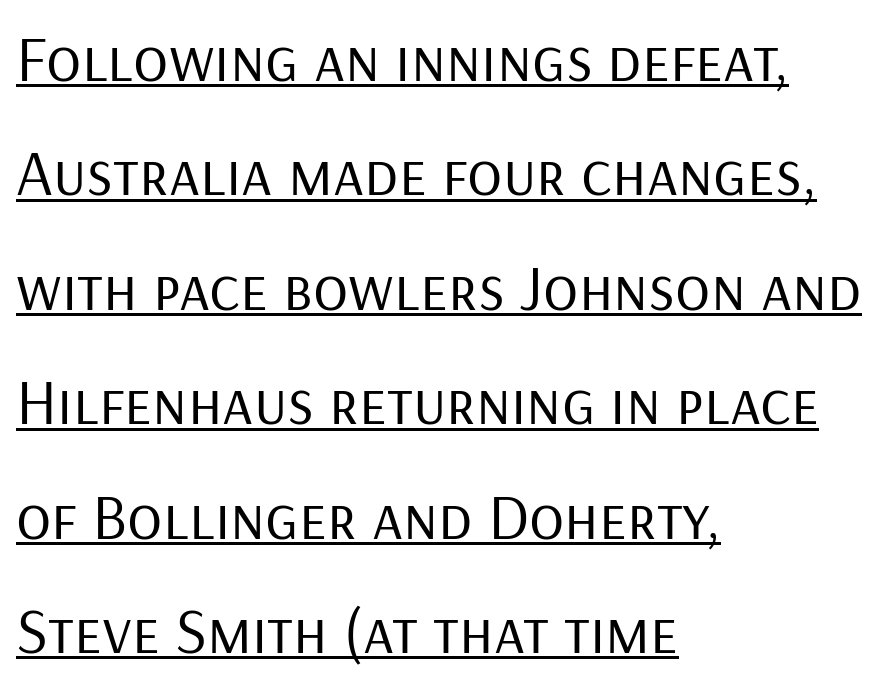
Q: Is the text bold? A: No.
Q: Is the text italic (slanted)? A: No, it is upright.
Q: Is the typeface a serif or a sans-serif typeface? A: Sans-serif.
Q: Is the text underlined? A: Yes.
Q: How is the paragraph aligned? A: Left-aligned.
Q: Is the spacing between letters normal or unusually wide? A: Normal.
Q: Width (condensed, normal, or wide)? A: Normal.
Q: Stroke contrast? A: Low.
Q: x-height? A: Medium.
Q: Monospaced? A: No.
